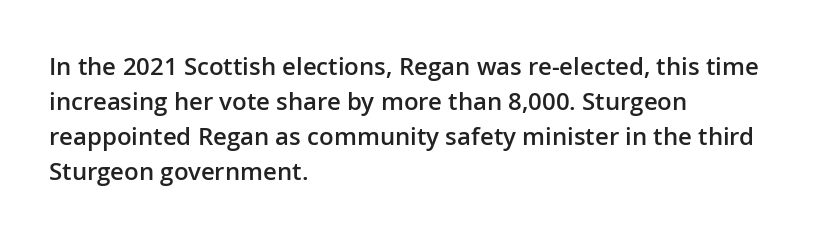
{"italic": "no", "bold": "semi", "underline": "no", "align": "left", "line_spacing": "normal", "line_spacing_ratio": 1.46, "letter_spacing": "normal", "letter_spacing_em": 0.0, "glyph_px": 24}
